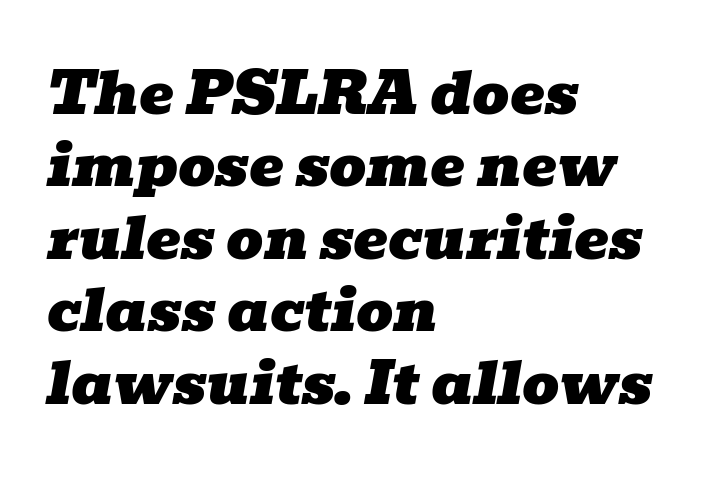
Q: Is the text italic (slanted)? A: Yes, it leans right by about 10 degrees.
Q: Is the typeface a serif or a sans-serif typeface? A: Serif.
Q: Is the text underlined? A: No.
Q: How is the paragraph aligned? A: Left-aligned.
Q: Is the spacing between letters normal or unusually wide? A: Normal.
Q: Is the spacing between lines tight, normal or loose? A: Normal.
Q: Width (condensed, normal, or wide)? A: Wide.
Q: Stroke contrast? A: Low.
Q: x-height? A: Medium.
Q: Monospaced? A: No.
